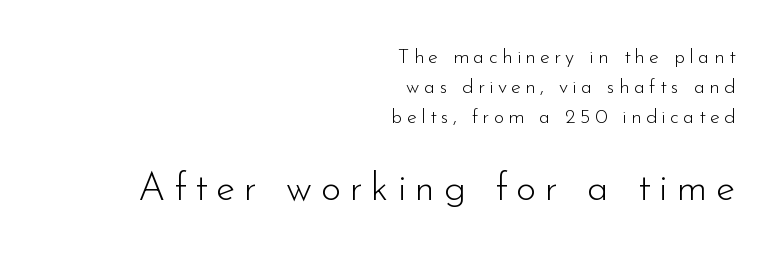
Q: Is the text bold? A: No.
Q: Is the text italic (slanted)? A: No, it is upright.
Q: Is the typeface a serif or a sans-serif typeface? A: Sans-serif.
Q: Is the text underlined? A: No.
Q: How is the paragraph aligned? A: Right-aligned.
Q: Is the spacing between letters normal or unusually wide? A: Unusually wide.
Q: Is the spacing between lines tight, normal or loose? A: Normal.
Q: Which block of text is set in a larger size, the first (top) or the second (bottom)? A: The second (bottom) one.
Q: Width (condensed, normal, or wide)? A: Normal.
Q: Stroke contrast? A: Low.
Q: x-height? A: Small.
Q: Monospaced? A: No.
